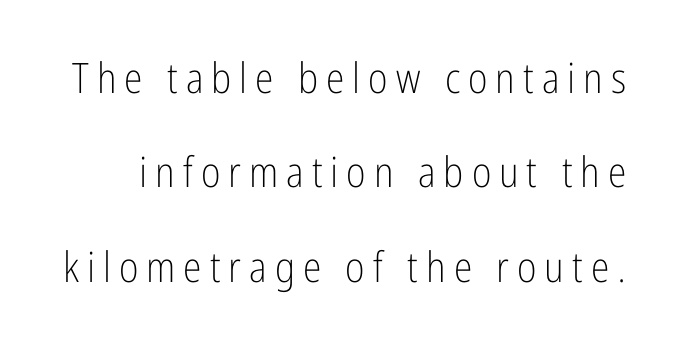
{"serif": "no", "italic": "no", "bold": "no", "weight": "light", "width": "condensed", "stroke_contrast": "low", "x_height": "medium", "monospaced": "no", "underline": "no", "line_spacing": "loose", "line_spacing_ratio": 2.25, "glyph_px": 42}
